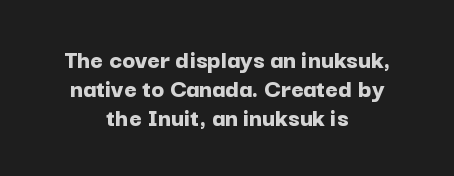
The image shows 27 px bold type, upright; set centered, tight line spacing (1.08x), normal letter spacing, not underlined.
